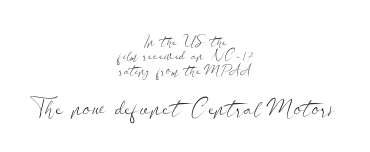
Q: Is the text bold? A: No.
Q: Is the text italic (slanted)? A: Yes.
Q: Is the text underlined? A: No.
Q: How is the paragraph aligned? A: Centered.
Q: Is the spacing between letters normal or unusually wide? A: Normal.
Q: Is the spacing between lines tight, normal or loose? A: Tight.
Q: Which block of text is set in a larger size, the first (top) or the second (bottom)? A: The second (bottom) one.
